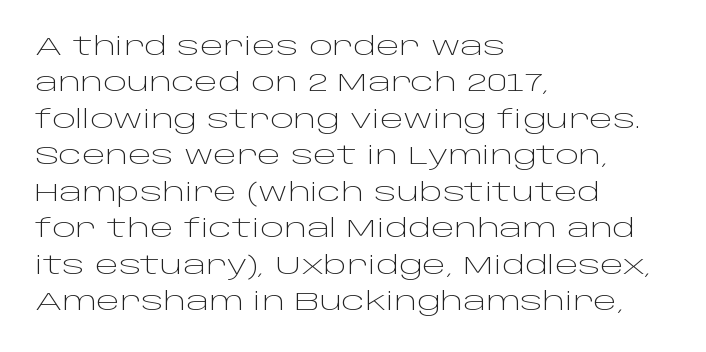
Q: Is the text bold? A: No.
Q: Is the text italic (slanted)? A: No, it is upright.
Q: Is the text underlined? A: No.
Q: How is the paragraph aligned? A: Left-aligned.
Q: Is the spacing between letters normal or unusually wide? A: Normal.
Q: Is the spacing between lines tight, normal or loose? A: Normal.
